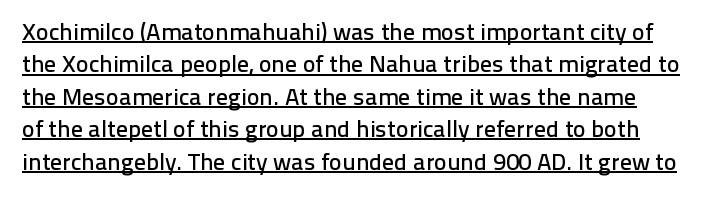
Q: Is the text italic (slanted)? A: No, it is upright.
Q: Is the text underlined? A: Yes.
Q: Is the spacing between letters normal or unusually wide? A: Normal.
Q: Is the spacing between lines tight, normal or loose? A: Normal.
